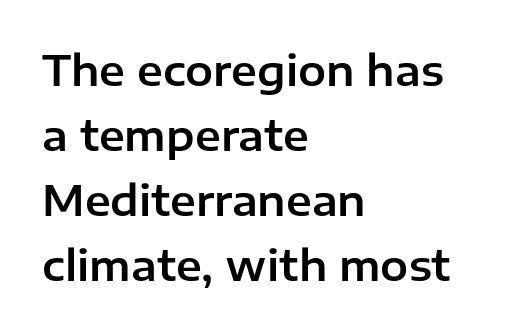
What stands out about the letter spacing? Nothing — it is the standard amount. Compared with typical paragraphs, the rows here are spaced about the same. A roman cut, with each character standing at attention. Look at the bottom of the vertical strokes: they stop flat, with no serifs.
